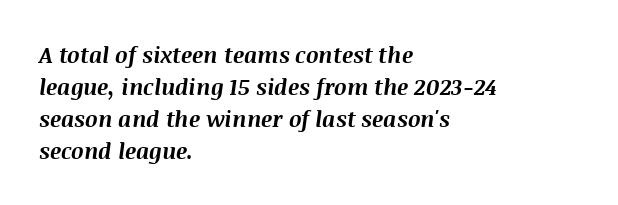
Q: Is the text bold? A: Yes.
Q: Is the text italic (slanted)? A: Yes, it leans right by about 8 degrees.
Q: Is the text underlined? A: No.
Q: How is the paragraph aligned? A: Left-aligned.
Q: Is the spacing between letters normal or unusually wide? A: Normal.
Q: Is the spacing between lines tight, normal or loose? A: Normal.
